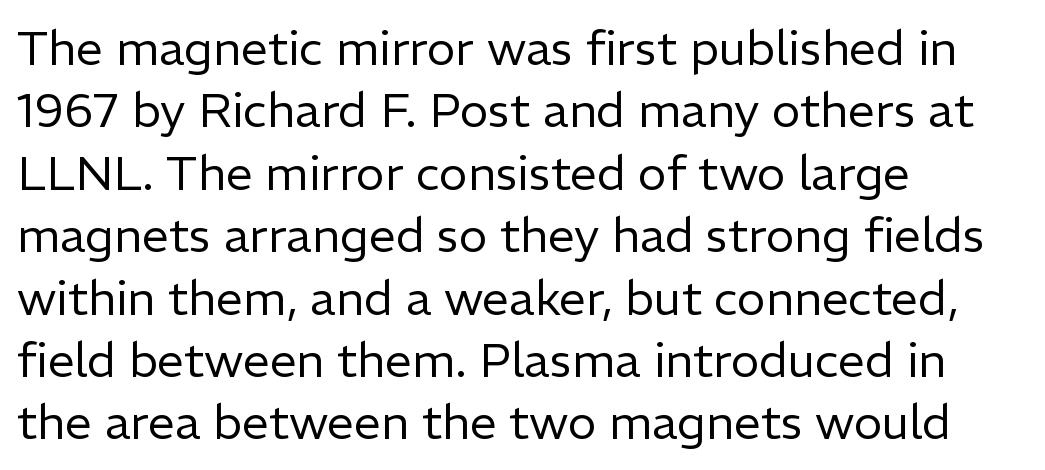
You can tell from the bare stems that sans-serif type was used. Each letter keeps its own natural width here, so spacing adapts to shape. A student would call this left alignment; a typographer would say flush left, rag right. The type is set solid horizontally, with unmodified tracking. Every stem runs plumb, perpendicular to the baseline. Plain, unruled lines of type.
